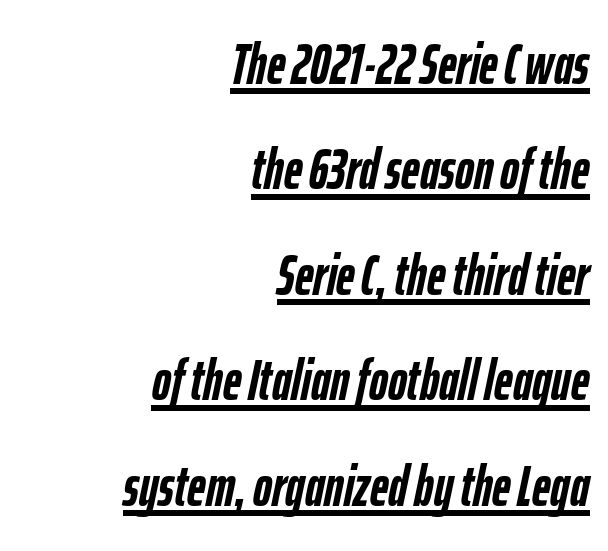
Q: Is the text bold? A: Yes.
Q: Is the text italic (slanted)? A: Yes, it leans right by about 12 degrees.
Q: Is the text underlined? A: Yes.
Q: How is the paragraph aligned? A: Right-aligned.
Q: Is the spacing between letters normal or unusually wide? A: Normal.
Q: Width (condensed, normal, or wide)? A: Condensed.
Q: Stroke contrast? A: Low.
Q: x-height? A: Medium.
Q: Monospaced? A: No.
